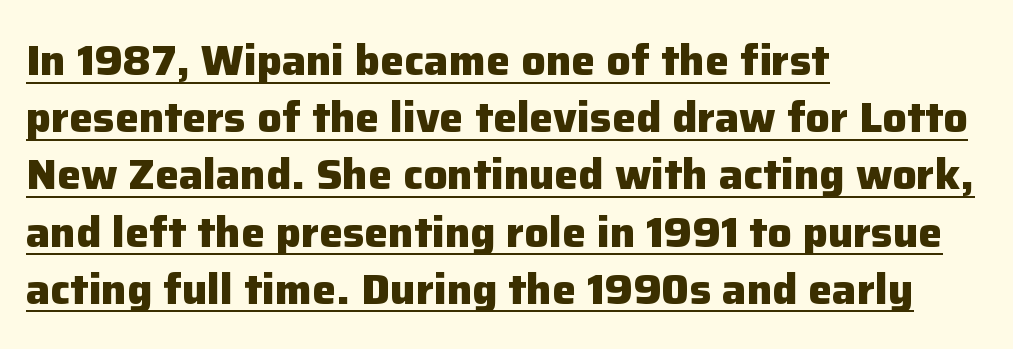
{"serif": "no", "italic": "no", "bold": "yes", "weight": "heavy", "width": "normal", "stroke_contrast": "low", "x_height": "medium", "monospaced": "no", "underline": "yes", "align": "left", "line_spacing": "normal", "line_spacing_ratio": 1.33, "letter_spacing": "normal", "letter_spacing_em": 0.0, "glyph_px": 43}
